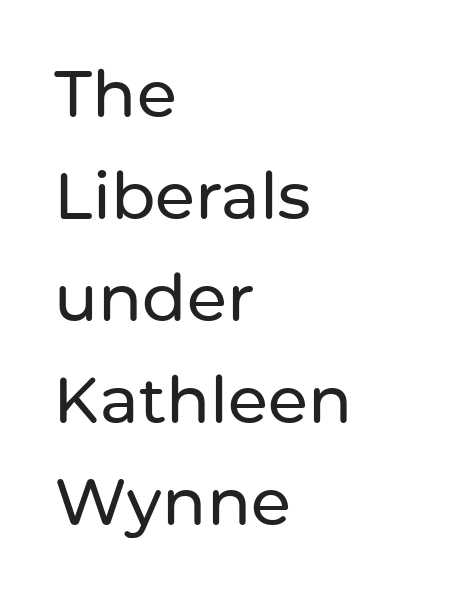
{"serif": "no", "italic": "no", "width": "normal", "stroke_contrast": "low", "x_height": "medium", "monospaced": "no", "underline": "no", "align": "left", "line_spacing": "normal", "line_spacing_ratio": 1.57, "letter_spacing": "normal", "letter_spacing_em": 0.0, "glyph_px": 65}
